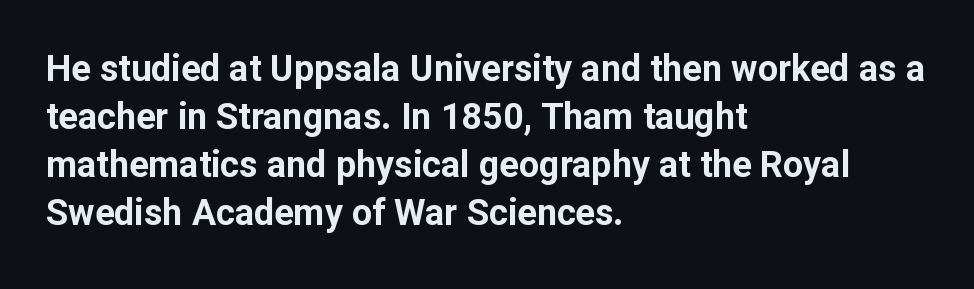
Check under the words: just untouched page. This sample uses a sans-serif face. The face used here has the dense, thick strokes of a bold. Character widths vary here, with narrow letters taking less room than wide ones. Line starts are locked; line ends wander. Evenly set lines give the paragraph a standard silhouette.
